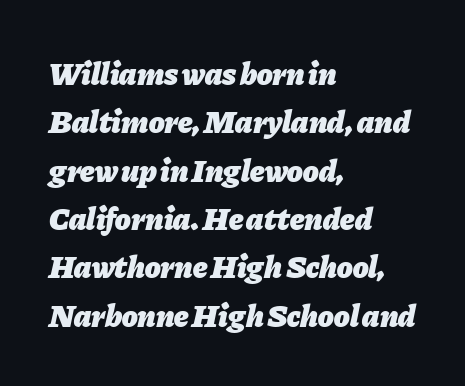
The image shows 32 px heavy type, italic (leaning right); set left-aligned, normal line spacing (1.51x), normal letter spacing, not underlined; low stroke contrast and a medium x-height.
